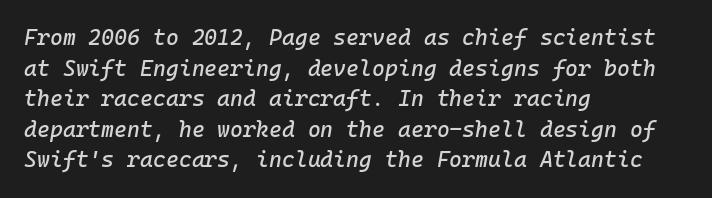
The image shows 22 px text type, italic (leaning right); set left-aligned, normal line spacing (1.39x), normal letter spacing, not underlined.
